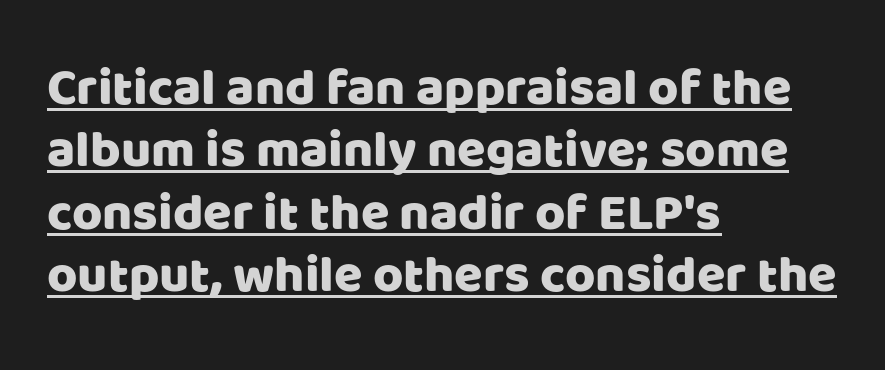
{"serif": "no", "italic": "no", "width": "normal", "stroke_contrast": "low", "x_height": "large", "monospaced": "no", "underline": "yes", "align": "left", "line_spacing_ratio": 1.2, "letter_spacing": "normal", "letter_spacing_em": 0.0, "glyph_px": 52}
